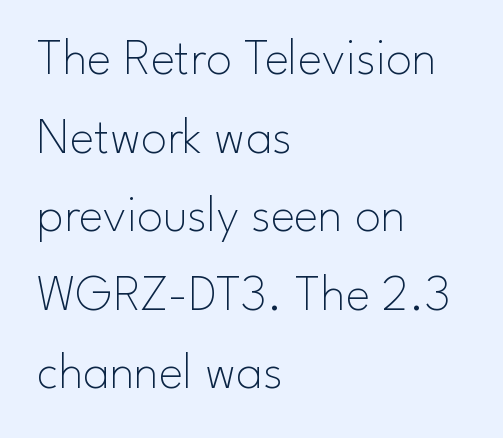
{"serif": "no", "italic": "no", "bold": "no", "weight": "thin", "width": "normal", "stroke_contrast": "low", "x_height": "small", "monospaced": "no", "underline": "no", "align": "left", "line_spacing": "normal", "line_spacing_ratio": 1.51, "letter_spacing": "normal", "letter_spacing_em": 0.0, "glyph_px": 52}
